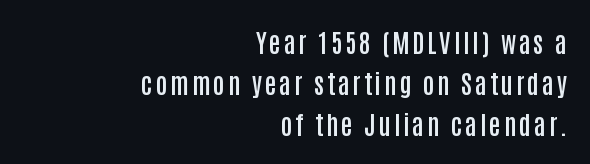
Summary of weight: moderately heavy, a semibold. If you measured baseline to baseline, you'd find a middling distance. The rag falls on the left side of this text block. Check the space under the baseline: it is left empty. Quick note: not italic, upright.
